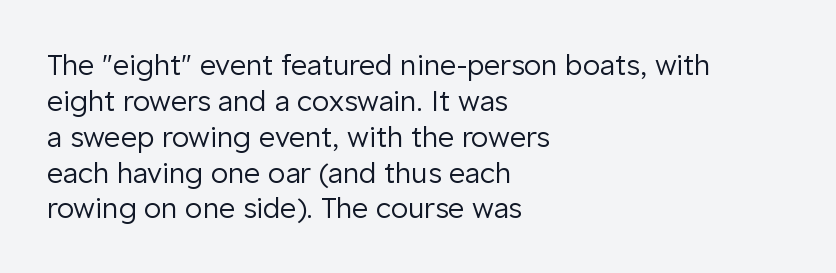
The image shows 28 px regular-weight sans-serif type, upright; set left-aligned, normal line spacing (1.28x), normal letter spacing, not underlined; low stroke contrast and a medium x-height.
